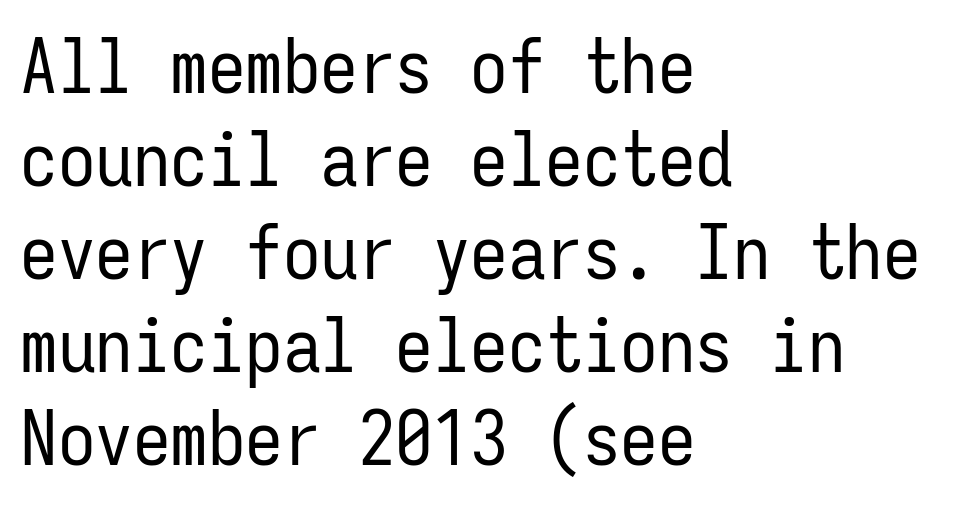
{"serif": "no", "italic": "no", "bold": "no", "weight": "regular", "width": "condensed", "stroke_contrast": "low", "x_height": "medium", "monospaced": "yes", "underline": "no", "align": "left", "line_spacing_ratio": 1.24, "letter_spacing": "normal", "letter_spacing_em": 0.0, "glyph_px": 75}
